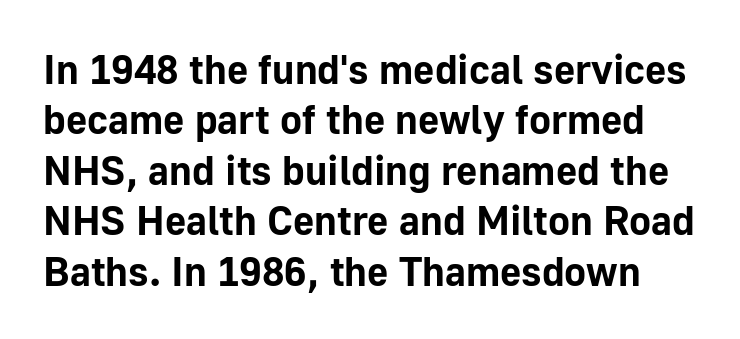
Words appear dense and cohesive because spacing is normal. Unlike a traditional serif, this face leaves its strokes unadorned. Proportional: the letters do not fall into vertical columns. The specimen omits any rule beneath the text block's lines.
